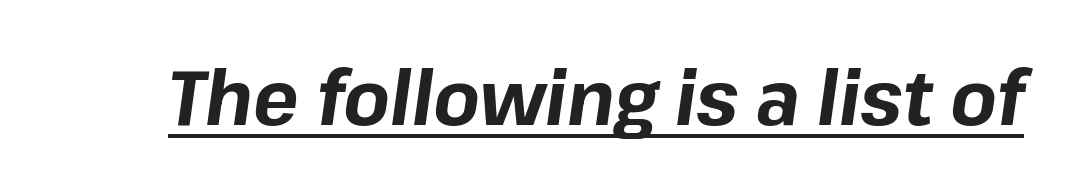
The image shows 76 px bold type, italic (leaning right); set normal letter spacing, underlined; low stroke contrast and a medium x-height.
